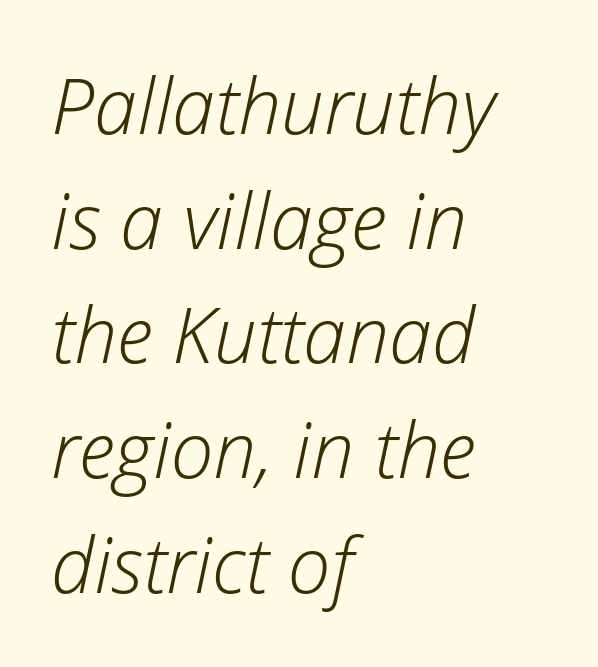
{"italic": "yes", "lean": "right", "slant_degrees": 12, "bold": "no", "weight": "light", "width": "normal", "stroke_contrast": "low", "x_height": "medium", "monospaced": "no", "underline": "no", "align": "left", "line_spacing": "normal", "line_spacing_ratio": 1.49, "letter_spacing": "normal", "letter_spacing_em": 0.0, "glyph_px": 77}
